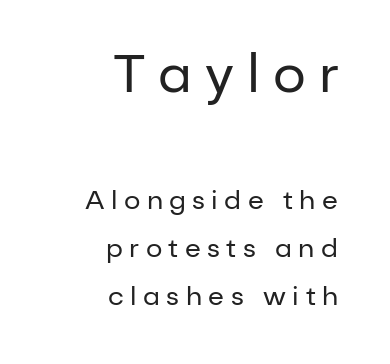
{"serif": "no", "italic": "no", "bold": "no", "weight": "regular", "width": "normal", "stroke_contrast": "low", "x_height": "medium", "monospaced": "no", "underline": "no", "align": "right", "line_spacing_ratio": 1.84, "letter_spacing": "wide", "letter_spacing_em": 0.25, "larger_block": "first", "size_ratio": 2.0, "glyph_px": 52}
